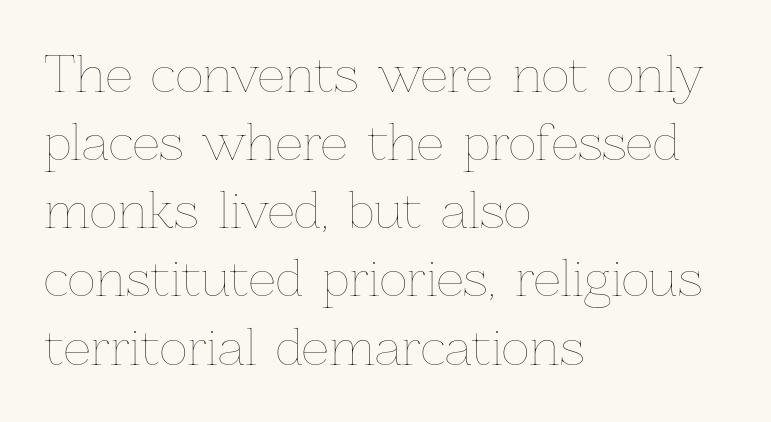
Q: Is the text bold? A: No.
Q: Is the text italic (slanted)? A: No, it is upright.
Q: Is the text underlined? A: No.
Q: How is the paragraph aligned? A: Left-aligned.
Q: Is the spacing between letters normal or unusually wide? A: Normal.
Q: Is the spacing between lines tight, normal or loose? A: Normal.
Q: Width (condensed, normal, or wide)? A: Normal.
Q: Stroke contrast? A: Low.
Q: x-height? A: Medium.
Q: Monospaced? A: No.
